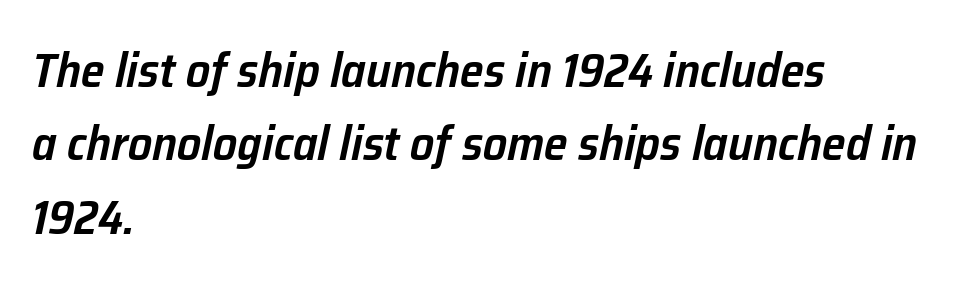
{"italic": "yes", "lean": "right", "slant_degrees": 12, "bold": "semi", "weight": "semibold", "width": "normal", "stroke_contrast": "low", "x_height": "medium", "monospaced": "no", "underline": "no", "align": "left", "line_spacing": "normal", "line_spacing_ratio": 1.53, "letter_spacing": "normal", "letter_spacing_em": 0.0, "glyph_px": 48}
